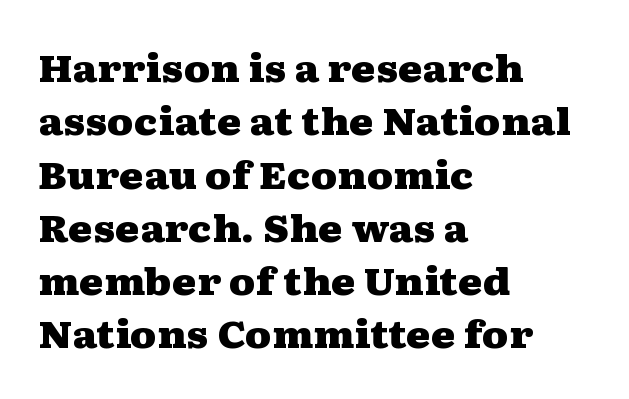
Q: Is the text bold? A: Yes.
Q: Is the text italic (slanted)? A: No, it is upright.
Q: Is the typeface a serif or a sans-serif typeface? A: Serif.
Q: Is the text underlined? A: No.
Q: How is the paragraph aligned? A: Left-aligned.
Q: Is the spacing between letters normal or unusually wide? A: Normal.
Q: Is the spacing between lines tight, normal or loose? A: Normal.
Q: Width (condensed, normal, or wide)? A: Wide.
Q: Stroke contrast? A: Medium.
Q: x-height? A: Medium.
Q: Monospaced? A: No.
